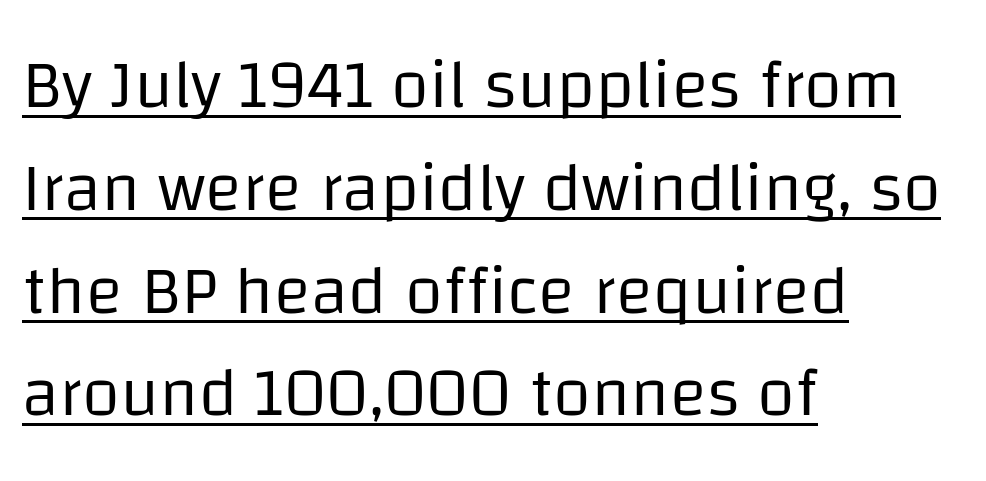
Think standard paragraph weight, or any step lighter than that. Left-aligned paragraph, ragged on the right. The lines sit at an ordinary, default distance from one another. Note: no serifs on the glyphs.
